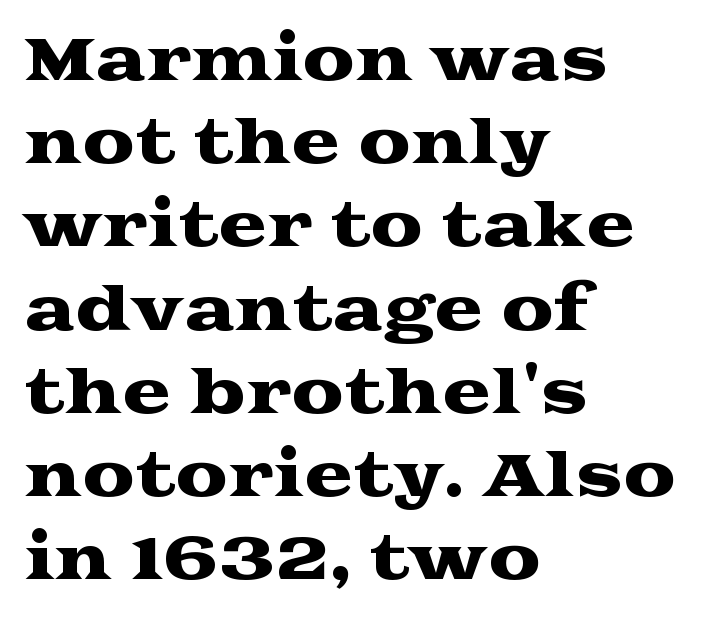
Do the characters align in a grid? No, the font is proportional. Vertically, the passage feels balanced, rows spaced as you'd expect. The rendering keeps characters at their native spacing. Has an underline been added? It has not. Little horizontal feet cap the strokes, marking this as serif type.
